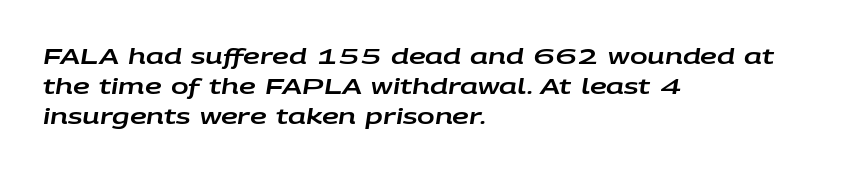
The image shows 21 px text type, italic (leaning right); set left-aligned, normal line spacing (1.44x), normal letter spacing, not underlined.
